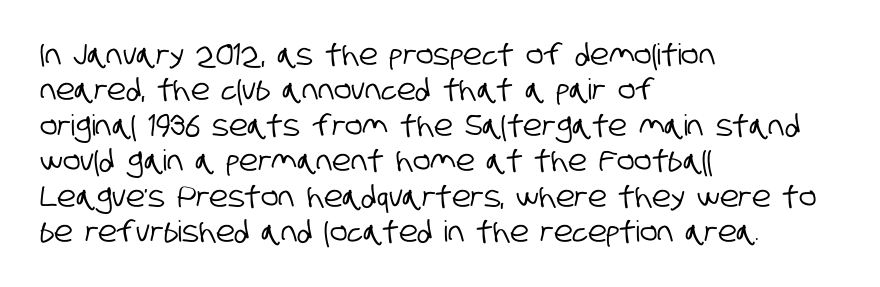
Compared with typical body copy, the letter spacing here is the same. Leftover space on each line is placed entirely after the last word. The baseline area is clear. Think of a printed novel: that variable character pitch is what you see here. The face used here is a sans, in the tradition of grotesques and geometrics.
